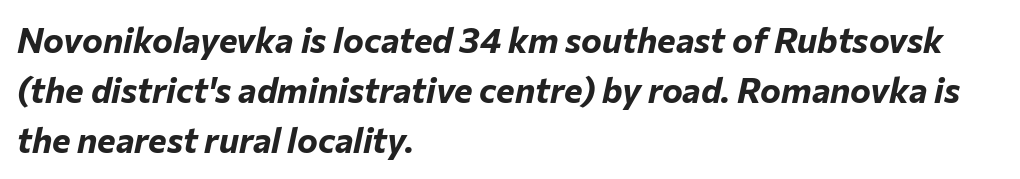
Q: Is the text bold? A: Yes.
Q: Is the text italic (slanted)? A: Yes, it leans right by about 12 degrees.
Q: Is the text underlined? A: No.
Q: How is the paragraph aligned? A: Left-aligned.
Q: Is the spacing between letters normal or unusually wide? A: Normal.
Q: Is the spacing between lines tight, normal or loose? A: Normal.
Q: Width (condensed, normal, or wide)? A: Normal.
Q: Stroke contrast? A: Low.
Q: x-height? A: Medium.
Q: Monospaced? A: No.
